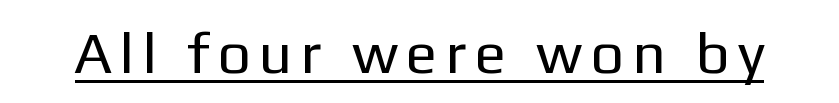
{"serif": "no", "italic": "no", "bold": "no", "weight": "regular", "width": "normal", "stroke_contrast": "low", "x_height": "medium", "monospaced": "no", "underline": "yes", "letter_spacing": "wide", "letter_spacing_em": 0.21, "glyph_px": 59}
